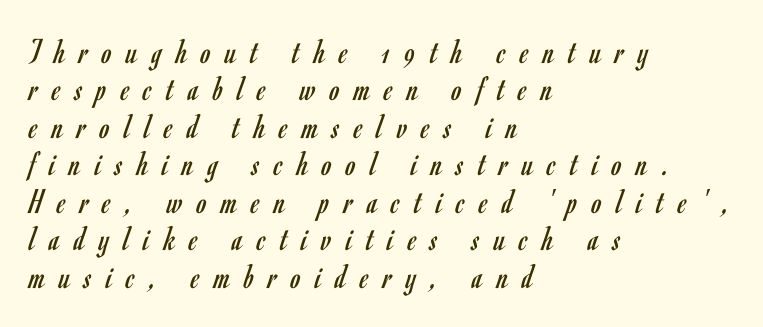
{"serif": "no", "bold": "no", "weight": "regular", "width": "condensed", "stroke_contrast": "low", "x_height": "small", "monospaced": "no", "underline": "no", "align": "left", "line_spacing": "tight", "line_spacing_ratio": 1.04, "letter_spacing": "wide", "letter_spacing_em": 0.4, "glyph_px": 36}
